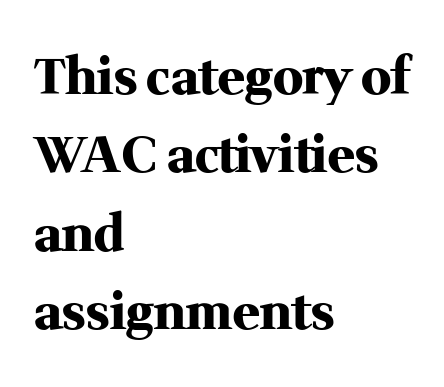
Normally led — the rows are evenly, conventionally spaced. The paragraph has a hard left edge and a soft right edge. Examine the stroke ends and you'll spot serifs. The sample has been set heavy, in full bold. Just letters on the line, the space beneath them empty. The specimen reads as upright at a glance.
